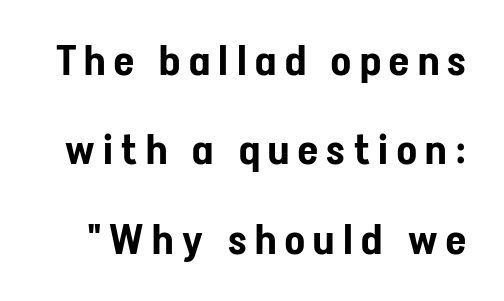
The rendering uses natural spacing where letterforms have individual widths. To sum up the face: it is a sans, with no serifs. The space beneath each line is pristine and unruled. No italicization has been applied; the sample stays upright. Vertical spacing — loose.
